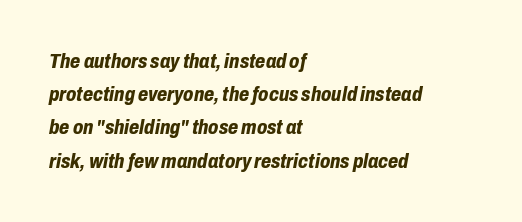
{"italic": "yes", "lean": "right", "slant_degrees": 10, "bold": "yes", "underline": "no", "align": "left", "line_spacing": "normal", "line_spacing_ratio": 1.58, "letter_spacing": "normal", "letter_spacing_em": 0.0, "glyph_px": 21}
